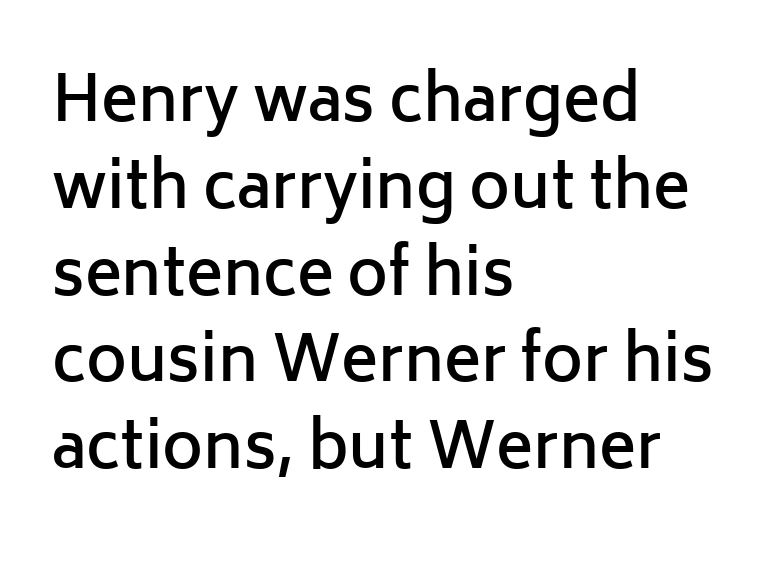
{"serif": "no", "italic": "no", "bold": "semi", "weight": "semibold", "width": "normal", "stroke_contrast": "low", "x_height": "medium", "monospaced": "no", "underline": "no", "align": "left", "line_spacing": "normal", "line_spacing_ratio": 1.4, "letter_spacing": "normal", "letter_spacing_em": 0.0, "glyph_px": 62}
